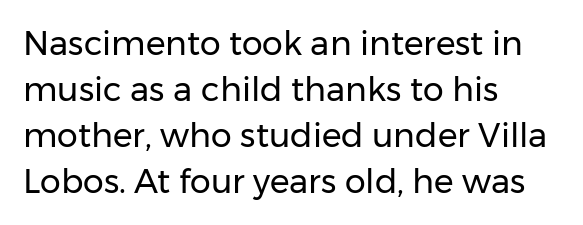
Q: Is the text bold? A: No.
Q: Is the text italic (slanted)? A: No, it is upright.
Q: Is the typeface a serif or a sans-serif typeface? A: Sans-serif.
Q: Is the text underlined? A: No.
Q: How is the paragraph aligned? A: Left-aligned.
Q: Is the spacing between letters normal or unusually wide? A: Normal.
Q: Is the spacing between lines tight, normal or loose? A: Normal.
Q: Width (condensed, normal, or wide)? A: Normal.
Q: Stroke contrast? A: Low.
Q: x-height? A: Medium.
Q: Monospaced? A: No.
